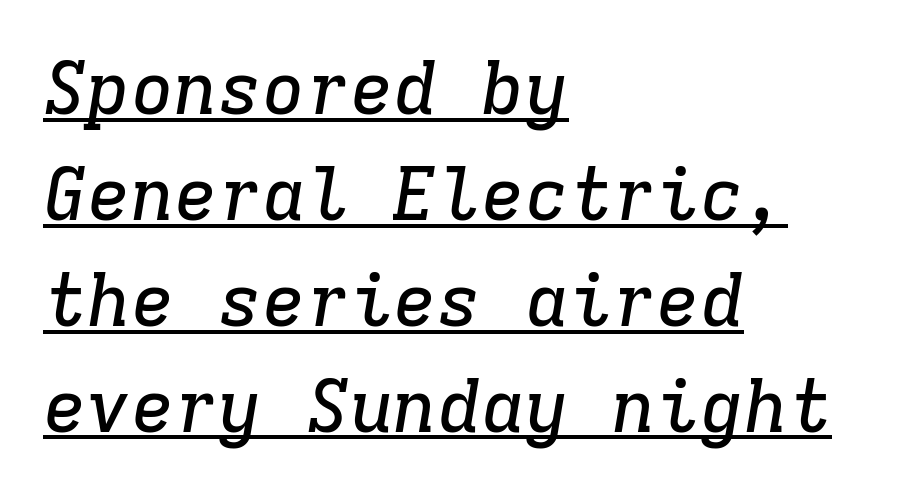
{"serif": "yes", "italic": "yes", "lean": "right", "slant_degrees": 9, "width": "normal", "stroke_contrast": "low", "x_height": "medium", "monospaced": "yes", "underline": "yes", "align": "left", "line_spacing": "normal", "line_spacing_ratio": 1.45, "letter_spacing": "normal", "letter_spacing_em": 0.0, "glyph_px": 73}
